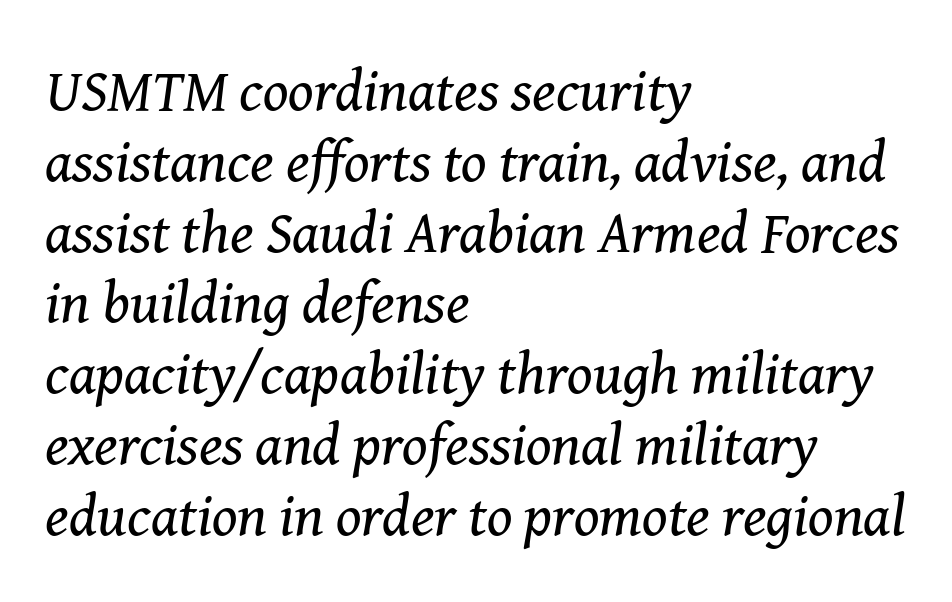
Short and long lines alike share a common starting point at left. The characters display serif detailing at their extremities. The text carries the slant typical of an italic or oblique font. Nobody drew a line under any word here. Stems here are at most as thick as an everyday book face.
